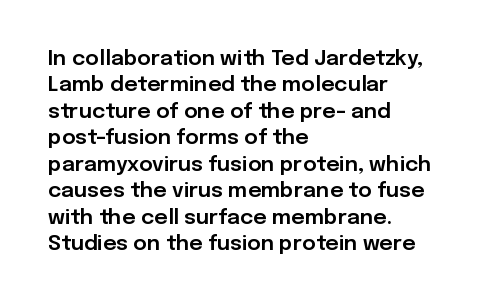
Q: Is the text italic (slanted)? A: No, it is upright.
Q: Is the text underlined? A: No.
Q: How is the paragraph aligned? A: Left-aligned.
Q: Is the spacing between letters normal or unusually wide? A: Normal.
Q: Is the spacing between lines tight, normal or loose? A: Normal.
